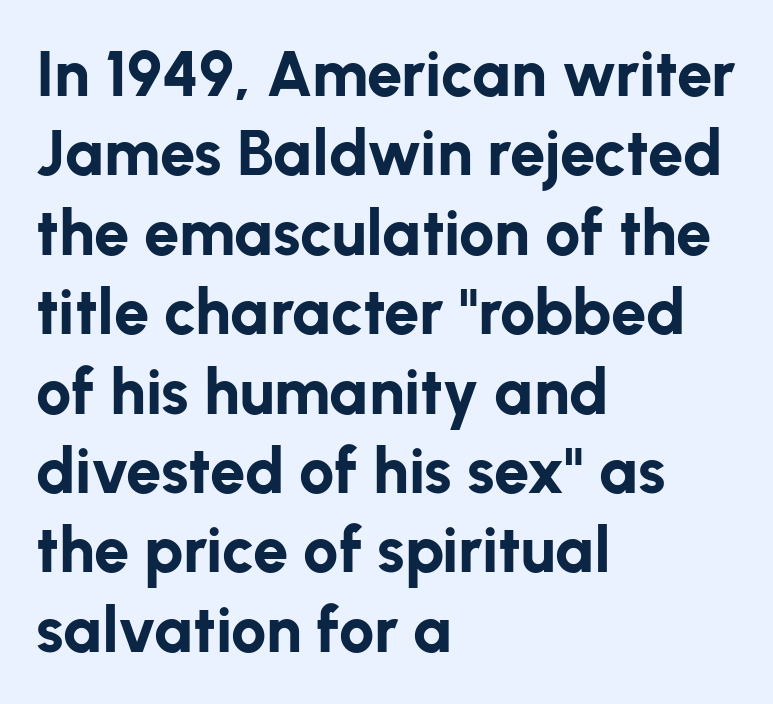
The zone under the glyphs is completely vacant. Nothing sits at the stroke ends, so this counts as sans-serif. Standard letterfit; no display-style spreading of the glyphs. Layout note: lines flush left. The letters stand straight up with perfectly vertical stems. Reading down the column, the eye jumps a familiar distance to each next line.
